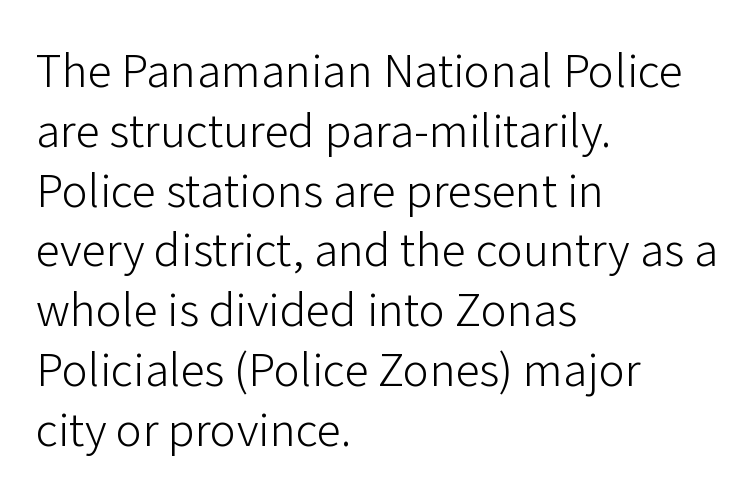
This sample is left-justified, so line endings fall wherever the words run out. Unlike italic type, these characters show no tilt at all. Here the glyphs are tracked normally, forming tight word shapes. A typesetter would call this proportional, since set widths differ per character. You can tell from the bare stems that sans-serif type was used. Just letters on the line, the space beneath them empty.
